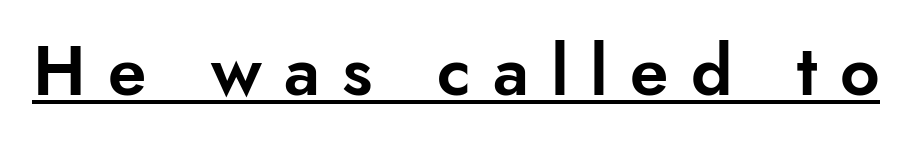
Q: Is the text italic (slanted)? A: No, it is upright.
Q: Is the typeface a serif or a sans-serif typeface? A: Sans-serif.
Q: Is the text underlined? A: Yes.
Q: Is the spacing between letters normal or unusually wide? A: Unusually wide.
Q: Width (condensed, normal, or wide)? A: Normal.
Q: Stroke contrast? A: Low.
Q: x-height? A: Small.
Q: Monospaced? A: No.
